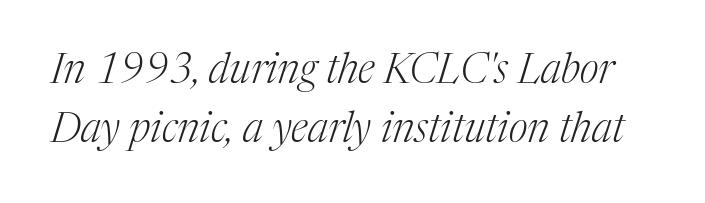
The image shows 41 px light serif type, italic (leaning right); set normal line spacing (1.43x), normal letter spacing, not underlined; medium stroke contrast and a medium x-height.
